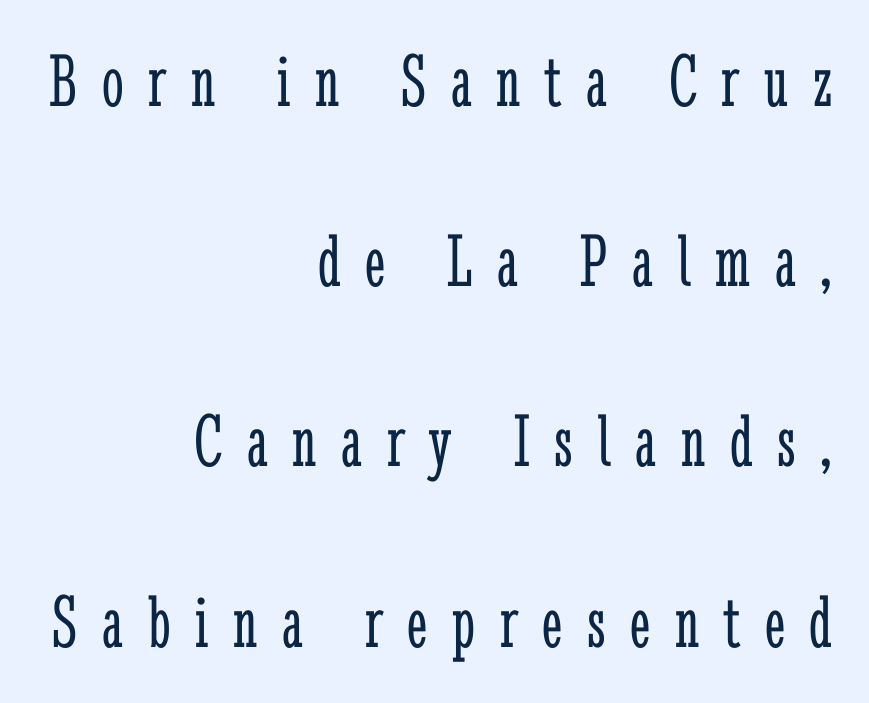
{"serif": "yes", "italic": "no", "bold": "no", "weight": "light", "width": "condensed", "stroke_contrast": "low", "x_height": "medium", "monospaced": "no", "underline": "no", "align": "right", "line_spacing": "loose", "line_spacing_ratio": 2.34, "letter_spacing": "wide", "letter_spacing_em": 0.32, "glyph_px": 77}
